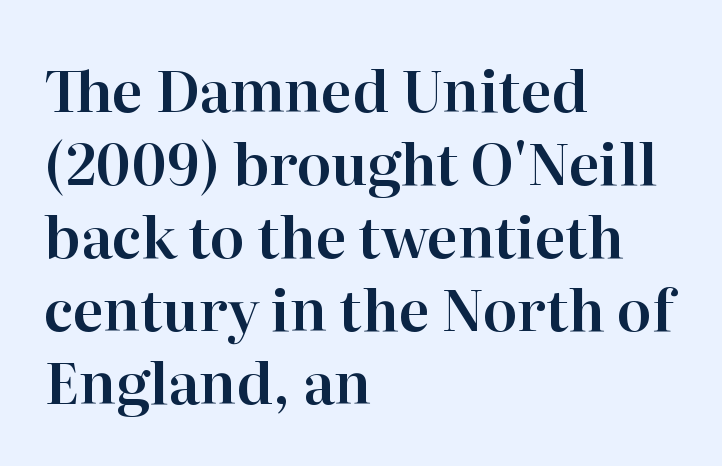
{"serif": "yes", "italic": "no", "width": "normal", "stroke_contrast": "high", "x_height": "medium", "monospaced": "no", "underline": "no", "align": "left", "line_spacing": "normal", "line_spacing_ratio": 1.28, "letter_spacing": "normal", "letter_spacing_em": 0.0, "glyph_px": 57}
